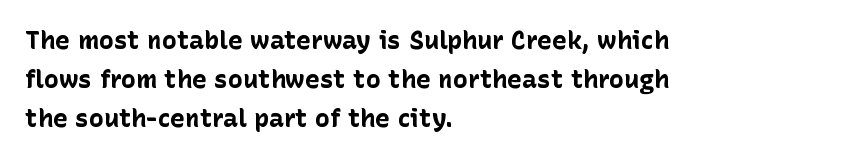
Q: Is the text bold? A: Yes.
Q: Is the text italic (slanted)? A: No, it is upright.
Q: Is the text underlined? A: No.
Q: How is the paragraph aligned? A: Left-aligned.
Q: Is the spacing between letters normal or unusually wide? A: Normal.
Q: Is the spacing between lines tight, normal or loose? A: Normal.
